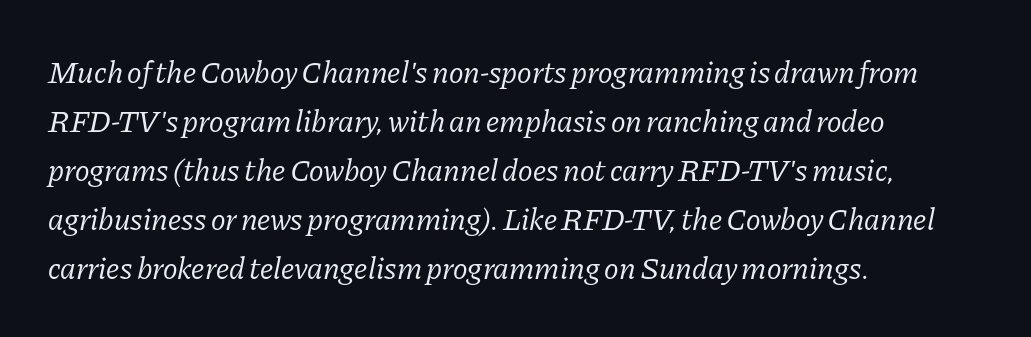
{"serif": "yes", "italic": "yes", "lean": "right", "slant_degrees": 11, "bold": "no", "weight": "regular", "width": "normal", "stroke_contrast": "low", "x_height": "medium", "monospaced": "no", "underline": "no", "align": "left", "line_spacing": "normal", "line_spacing_ratio": 1.58, "letter_spacing": "normal", "letter_spacing_em": 0.0, "glyph_px": 31}
